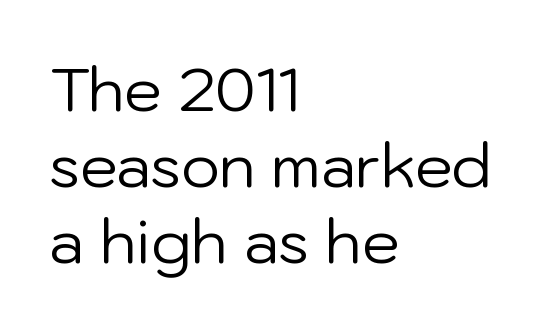
The typesetting does not lean heavy: it is not bold. The type family on display is of the sans-serif kind. The rendering keeps characters at their native spacing. Teacher's note: observe the even left margin — that is flush-left alignment.
